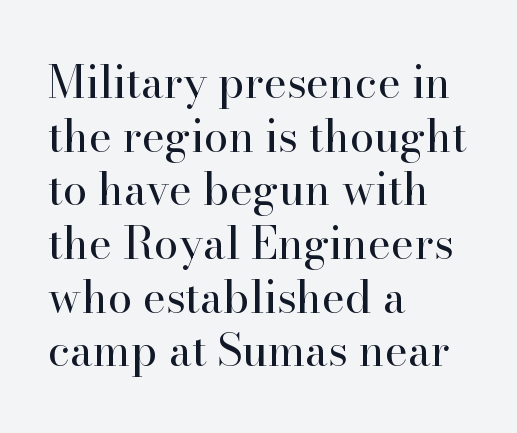
Q: Is the text bold? A: No.
Q: Is the text italic (slanted)? A: No, it is upright.
Q: Is the typeface a serif or a sans-serif typeface? A: Serif.
Q: Is the text underlined? A: No.
Q: How is the paragraph aligned? A: Left-aligned.
Q: Is the spacing between letters normal or unusually wide? A: Normal.
Q: Width (condensed, normal, or wide)? A: Normal.
Q: Stroke contrast? A: High.
Q: x-height? A: Small.
Q: Monospaced? A: No.
